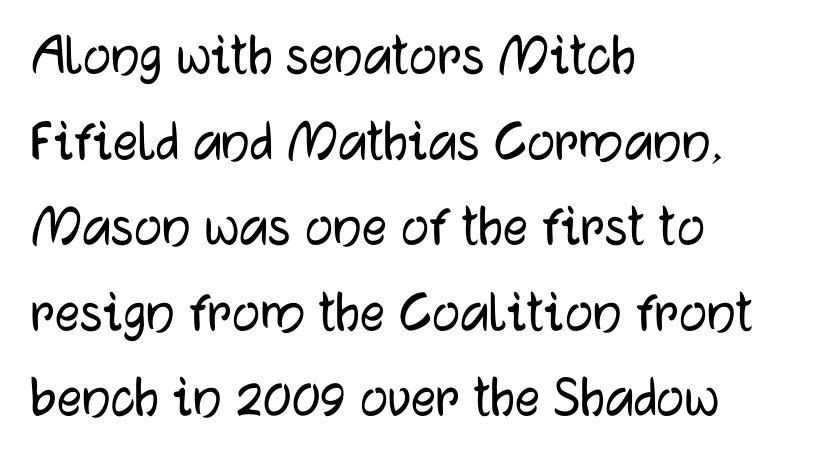
The image shows 62 px sans-serif type, upright; set left-aligned, normal line spacing (1.38x), normal letter spacing, not underlined; low stroke contrast and a medium x-height.
